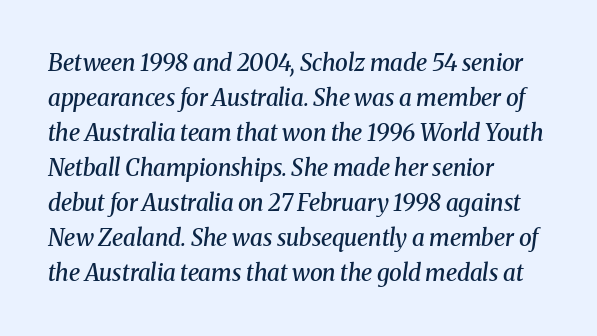
When letters slant like this, we call the style italic. Check under the words: just untouched page. Short note: letters normally spaced. Typesetter's note: demi weight, one step under bold. Casual observation: everything's shoved over to the left. The vertical gap from one line to the next is medium.
